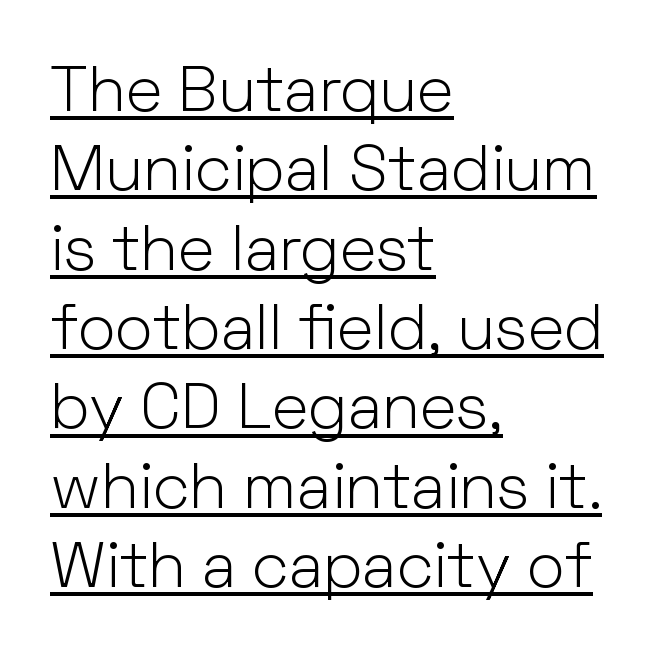
Emphasis is given by a line drawn under the lettering. All the whitespace from short lines collects on the right. You could not count columns in this text — the font is proportionally spaced. Inter-character spacing is left at the font's built-in metrics.
